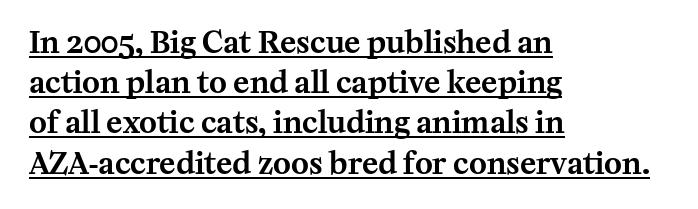
{"serif": "yes", "italic": "no", "width": "normal", "stroke_contrast": "medium", "x_height": "medium", "monospaced": "no", "underline": "yes", "align": "left", "line_spacing": "normal", "line_spacing_ratio": 1.34, "letter_spacing": "normal", "letter_spacing_em": 0.0, "glyph_px": 30}
